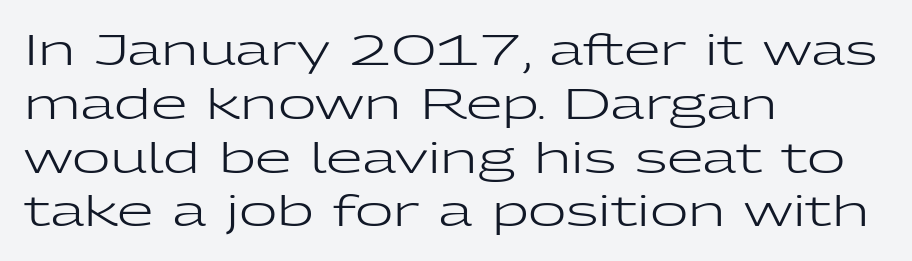
{"serif": "no", "italic": "no", "bold": "no", "weight": "regular", "width": "wide", "stroke_contrast": "low", "x_height": "medium", "monospaced": "no", "underline": "no", "align": "left", "line_spacing": "normal", "line_spacing_ratio": 1.28, "letter_spacing": "normal", "letter_spacing_em": 0.0, "glyph_px": 42}
